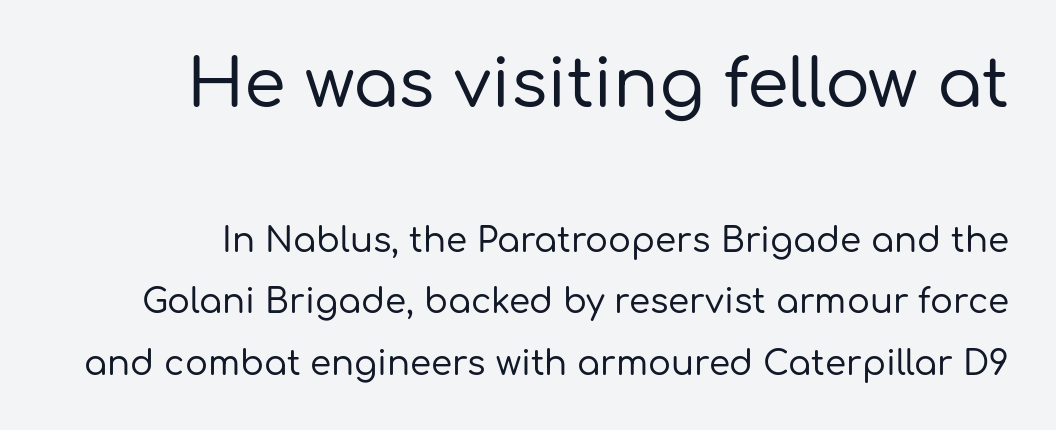
Typographically, this falls in the sans-serif category. These lines keep a tight, regular rhythm from letter to letter. Italic? Not at all — the glyphs are vertical. Beneath every word, the page is bare.
